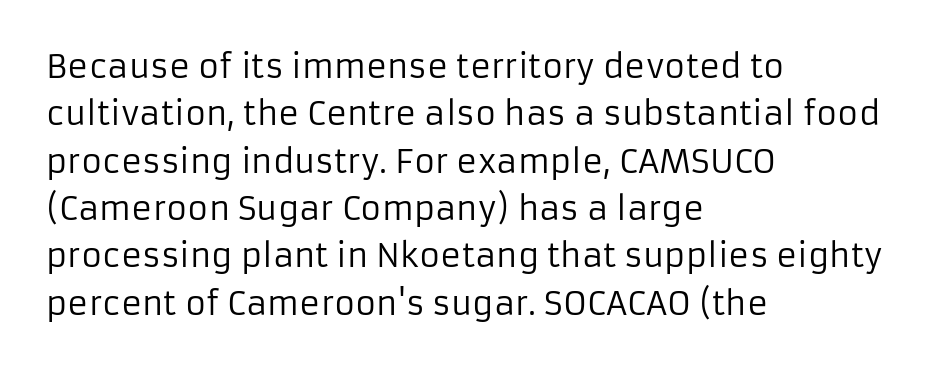
Typeset ragged right — the left edge is the straight one. Examine the stroke ends and you'll find no serifs. The strokes are not fattened; the text isn't bold. Descenders hang freely into open space. The lines sit at an ordinary, default distance from one another. The letters advance in unequal steps, a hallmark of proportional type.
